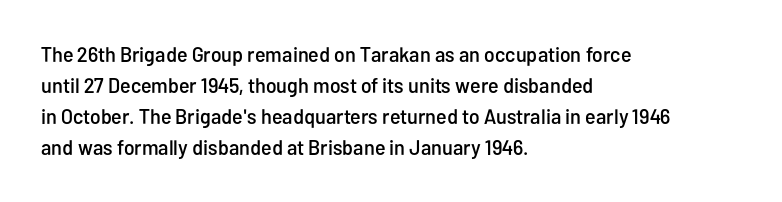
Q: Is the text italic (slanted)? A: No, it is upright.
Q: Is the text underlined? A: No.
Q: How is the paragraph aligned? A: Left-aligned.
Q: Is the spacing between letters normal or unusually wide? A: Normal.
Q: Is the spacing between lines tight, normal or loose? A: Normal.
